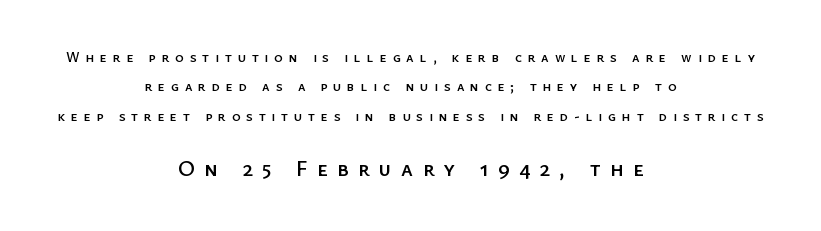
The image shows 22 px text type, upright; set centered, loose line spacing (2.09x), unusually wide letter spacing (+0.43 em), not underlined; the second (bottom) block is 1.57x larger.
